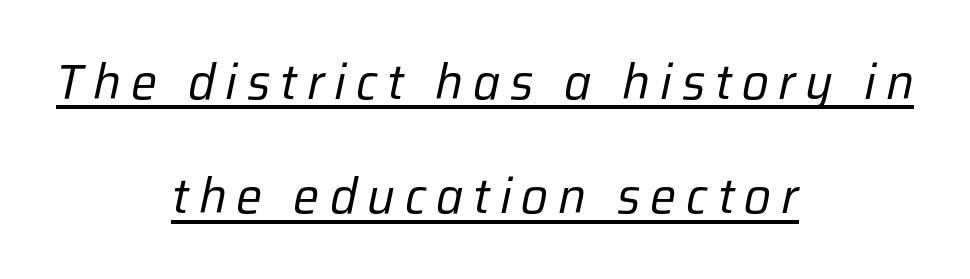
Compared with undecorated copy, this sample adds a rule below the words. When letters slant like this, we call the style italic. This reads as an unemphasized weight, regular at the heaviest. Baseline-to-baseline distance is far greater than the letter height.
